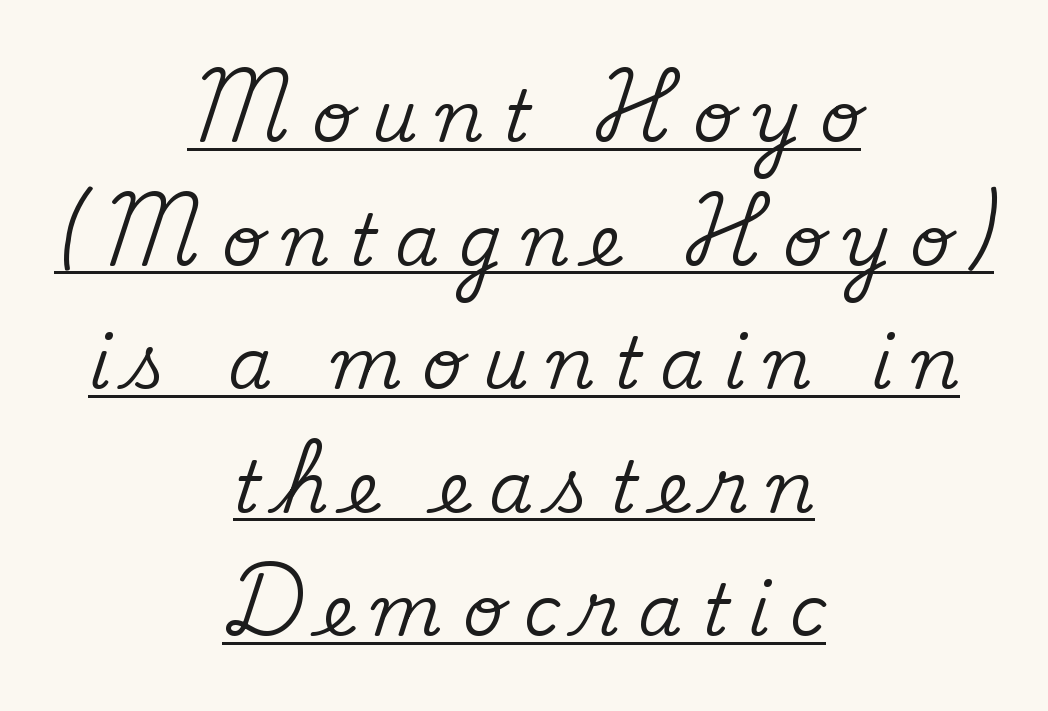
Q: Is the text italic (slanted)? A: Yes.
Q: Is the text underlined? A: Yes.
Q: How is the paragraph aligned? A: Centered.
Q: Is the spacing between letters normal or unusually wide? A: Unusually wide.
Q: Width (condensed, normal, or wide)? A: Normal.
Q: Stroke contrast? A: Medium.
Q: x-height? A: Small.
Q: Monospaced? A: No.
